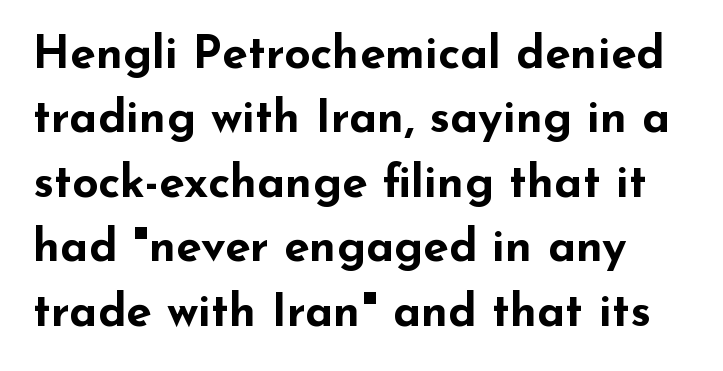
One glance says typical: line gaps are just what's usual. Does the weight exceed regular? Yes, all the way to bold. These lines keep a tight, regular rhythm from letter to letter. Bare-footed words on every line. The face used here is a sans, in the tradition of grotesques and geometrics. The rendering uses natural spacing where letterforms have individual widths.
